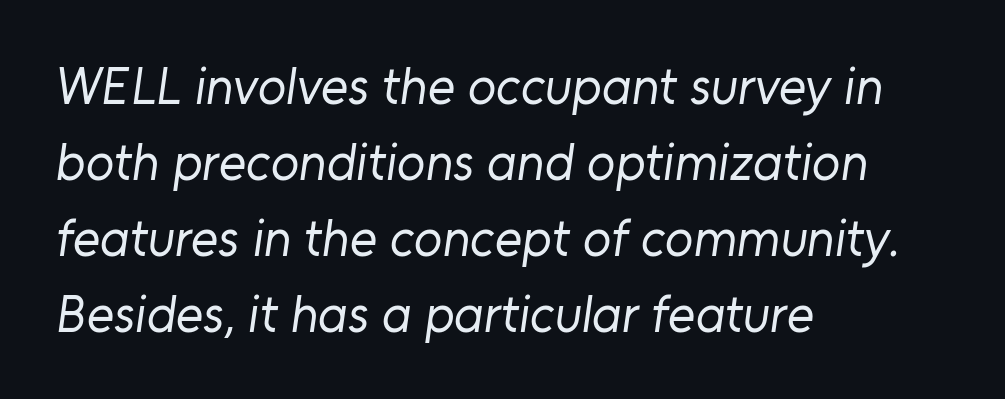
Q: Is the text bold? A: No.
Q: Is the typeface a serif or a sans-serif typeface? A: Sans-serif.
Q: Is the text underlined? A: No.
Q: How is the paragraph aligned? A: Left-aligned.
Q: Is the spacing between letters normal or unusually wide? A: Normal.
Q: Is the spacing between lines tight, normal or loose? A: Normal.
Q: Width (condensed, normal, or wide)? A: Normal.
Q: Stroke contrast? A: Low.
Q: x-height? A: Medium.
Q: Monospaced? A: No.
